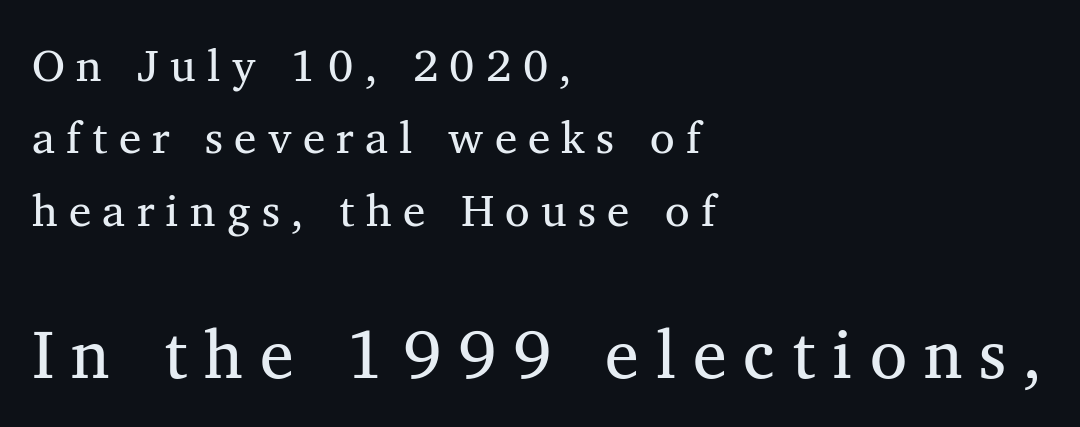
This rendering widens character spacing well past its baseline value. Notice how descenders clear the ascenders below comfortably — that's standard leading. Unlike a clean sans, this face finishes its strokes with serifs. Honestly, there is no underline to notice here at all.
